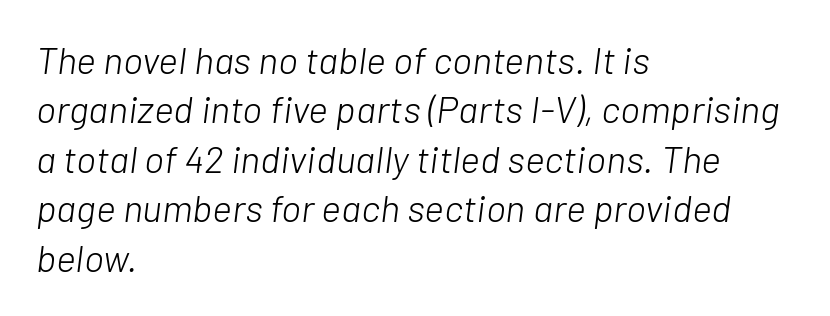
You can tell it's italic because the verticals aren't actually vertical. The face used here is rendered with its standard letterfit. The passage is arranged the way most books set body copy — flush left. This sample has the flowing, uneven cadence of proportional lettering. Line spacing here is normal. Is this a heavy cut? Hardly; it is regular or lighter.
